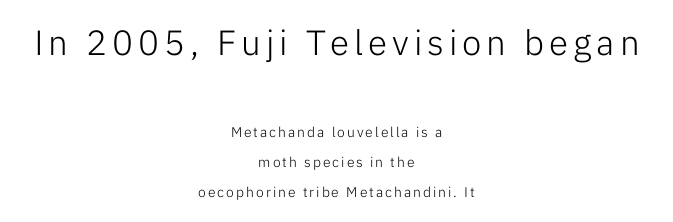
{"serif": "no", "italic": "no", "bold": "no", "weight": "light", "width": "normal", "stroke_contrast": "low", "x_height": "medium", "monospaced": "no", "underline": "no", "align": "center", "line_spacing": "loose", "line_spacing_ratio": 2.15, "larger_block": "first", "size_ratio": 2.5, "glyph_px": 35}
